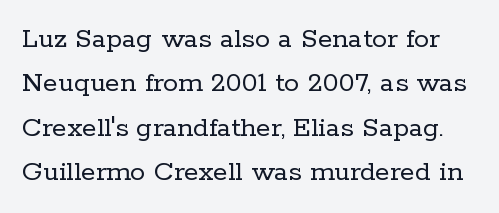
{"serif": "yes", "italic": "no", "bold": "no", "weight": "regular", "width": "normal", "stroke_contrast": "low", "x_height": "medium", "monospaced": "no", "underline": "no", "line_spacing": "normal", "line_spacing_ratio": 1.48, "letter_spacing": "normal", "letter_spacing_em": 0.0, "glyph_px": 30}
